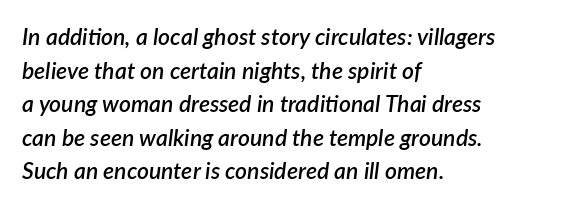
The image shows 23 px text type, italic (leaning right); set left-aligned, normal line spacing (1.46x), normal letter spacing, not underlined.
